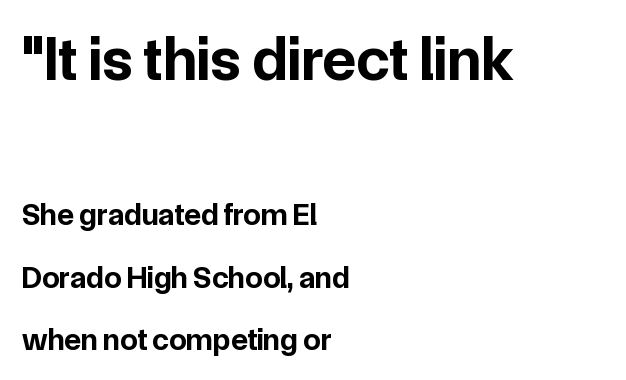
Q: Is the text bold? A: Yes.
Q: Is the text italic (slanted)? A: No, it is upright.
Q: Is the typeface a serif or a sans-serif typeface? A: Sans-serif.
Q: Is the text underlined? A: No.
Q: How is the paragraph aligned? A: Left-aligned.
Q: Is the spacing between letters normal or unusually wide? A: Normal.
Q: Is the spacing between lines tight, normal or loose? A: Loose.
Q: Which block of text is set in a larger size, the first (top) or the second (bottom)? A: The first (top) one.
Q: Width (condensed, normal, or wide)? A: Normal.
Q: Stroke contrast? A: Low.
Q: x-height? A: Medium.
Q: Monospaced? A: No.
